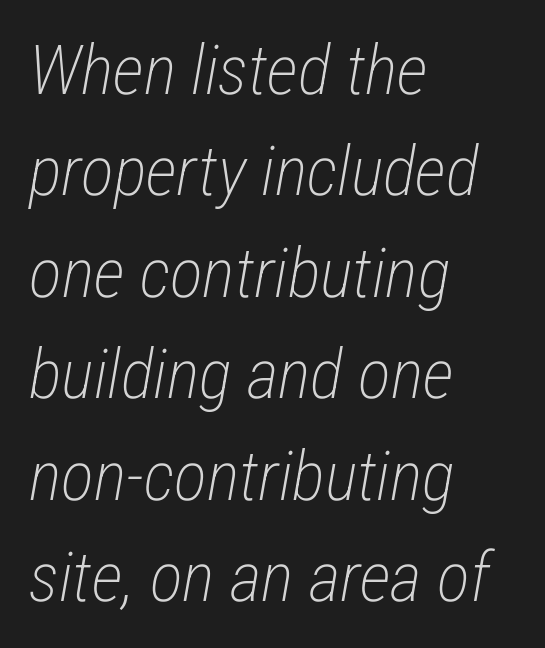
Is the type slanted? Yes — the strokes lean at a clear angle. You could not count columns in this text — the font is proportionally spaced. The foot of each line stays bare and open. Students, note that the glyphs here touch the page at normal intervals. A quiet, ordinary-to-light weight characterises the typeface.
